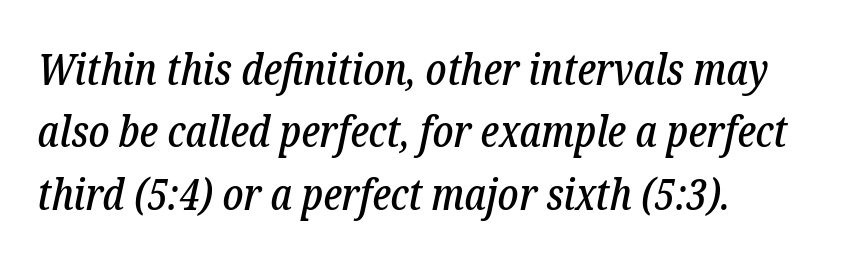
{"serif": "yes", "italic": "yes", "lean": "right", "slant_degrees": 12, "width": "condensed", "stroke_contrast": "low", "x_height": "medium", "monospaced": "no", "underline": "no", "align": "left", "line_spacing": "normal", "line_spacing_ratio": 1.42, "letter_spacing": "normal", "letter_spacing_em": 0.0, "glyph_px": 44}
